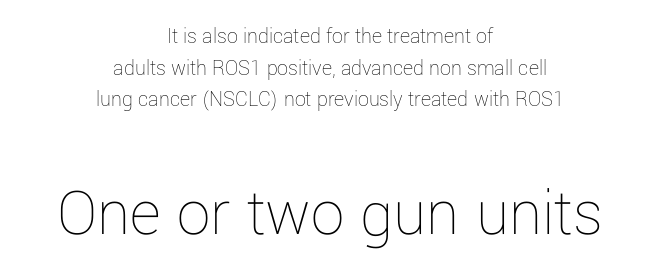
The image shows 67 px thin type, upright; set centered, normal line spacing (1.44x), normal letter spacing, not underlined; the second (bottom) block is 3.05x larger; low stroke contrast and a medium x-height.
